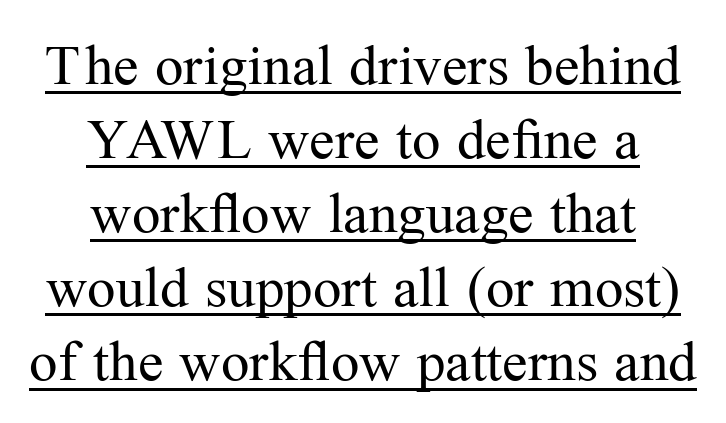
If you drew a line through each stem, it would be perfectly vertical. The paragraph shown floats in the horizontal middle. Tracking value appears to be zero — textbook default spacing. Line spacing here is normal. The cut favours lightness, reaching ordinary text weight at its darkest.
